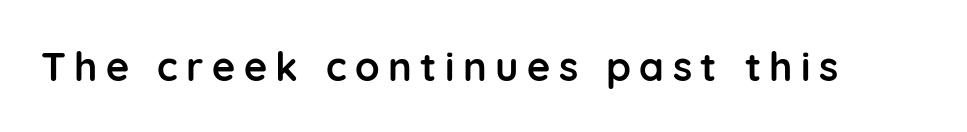
Q: Is the text bold? A: Yes.
Q: Is the text italic (slanted)? A: No, it is upright.
Q: Is the typeface a serif or a sans-serif typeface? A: Sans-serif.
Q: Is the text underlined? A: No.
Q: Is the spacing between letters normal or unusually wide? A: Unusually wide.
Q: Width (condensed, normal, or wide)? A: Normal.
Q: Stroke contrast? A: Low.
Q: x-height? A: Medium.
Q: Monospaced? A: No.
